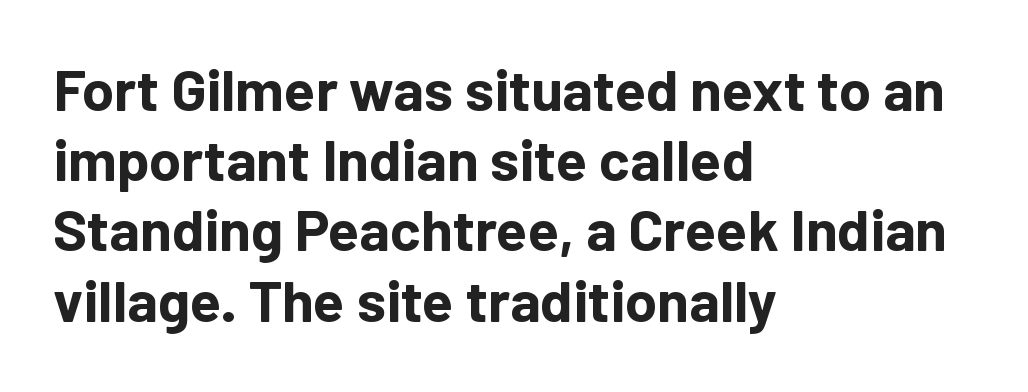
The image shows 58 px bold sans-serif type, upright; set left-aligned, line spacing 1.21x, normal letter spacing, not underlined; low stroke contrast and a medium x-height.
